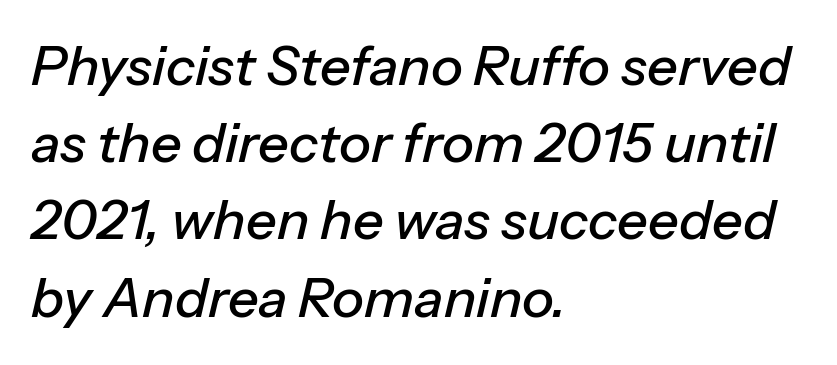
{"italic": "yes", "lean": "right", "slant_degrees": 13, "width": "normal", "stroke_contrast": "low", "x_height": "medium", "monospaced": "no", "underline": "no", "align": "left", "line_spacing": "normal", "line_spacing_ratio": 1.43, "letter_spacing": "normal", "letter_spacing_em": 0.0, "glyph_px": 54}
